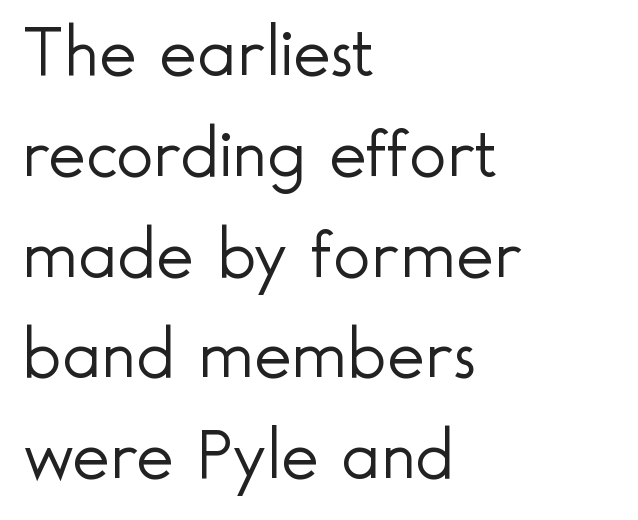
The image shows 71 px light sans-serif type, upright; set left-aligned, normal line spacing (1.42x), normal letter spacing, not underlined; a small x-height.
